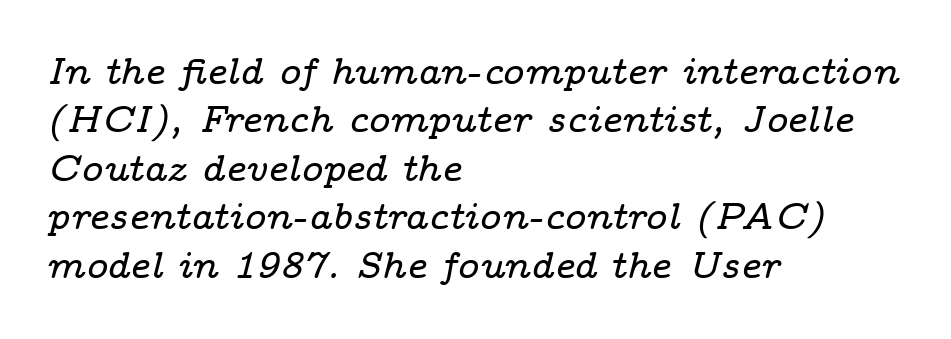
{"serif": "yes", "italic": "yes", "lean": "right", "slant_degrees": 14, "width": "wide", "stroke_contrast": "low", "x_height": "medium", "monospaced": "no", "underline": "no", "align": "left", "line_spacing": "normal", "line_spacing_ratio": 1.31, "letter_spacing": "normal", "letter_spacing_em": 0.0, "glyph_px": 37}
